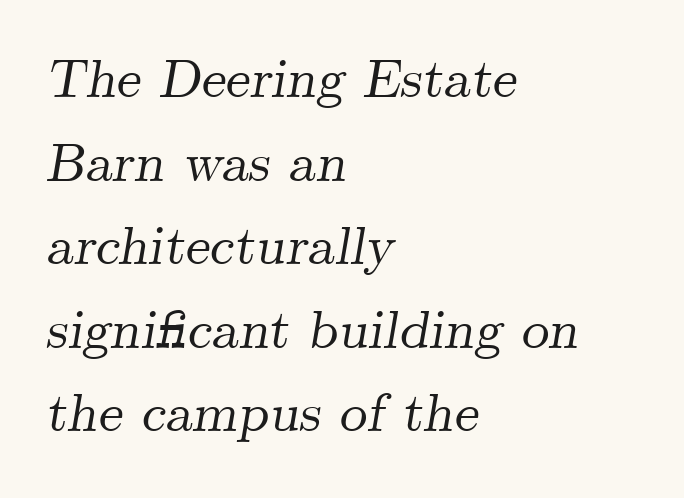
The image shows 55 px serif type, italic (leaning right); set left-aligned, normal line spacing (1.52x), normal letter spacing, not underlined; medium stroke contrast and a small x-height.
